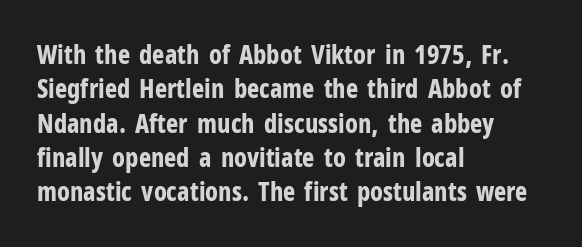
The image shows 26 px bold type, upright; set left-aligned, normal line spacing (1.32x), normal letter spacing, not underlined.
